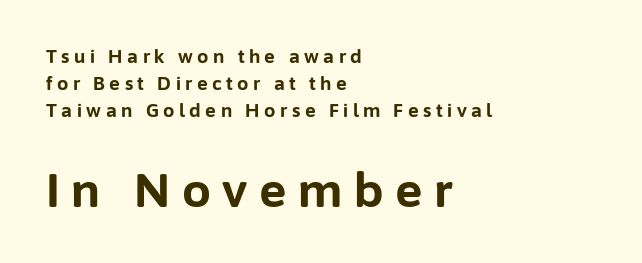
The image shows 46 px bold sans-serif type, upright; set left-aligned, normal line spacing (1.5x), unusually wide letter spacing (+0.25 em), not underlined; the second (bottom) block is 2.56x larger; low stroke contrast and a medium x-height.
